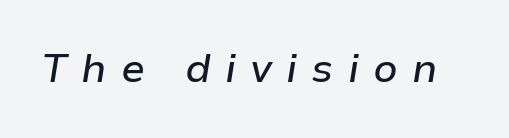
{"italic": "yes", "lean": "right", "slant_degrees": 9, "width": "normal", "stroke_contrast": "low", "x_height": "medium", "monospaced": "no", "underline": "no", "letter_spacing": "wide", "letter_spacing_em": 0.35, "glyph_px": 40}
